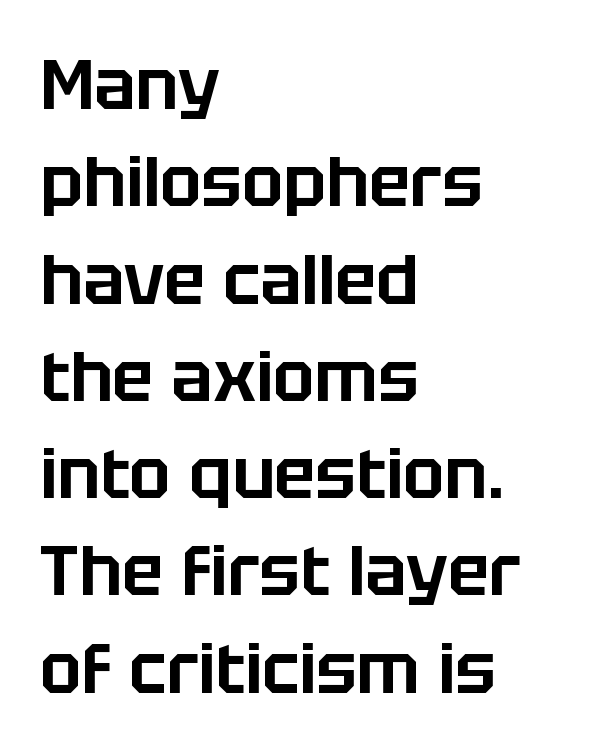
Q: Is the text italic (slanted)? A: No, it is upright.
Q: Is the typeface a serif or a sans-serif typeface? A: Sans-serif.
Q: Is the text underlined? A: No.
Q: How is the paragraph aligned? A: Left-aligned.
Q: Is the spacing between letters normal or unusually wide? A: Normal.
Q: Is the spacing between lines tight, normal or loose? A: Normal.
Q: Width (condensed, normal, or wide)? A: Normal.
Q: Stroke contrast? A: Low.
Q: x-height? A: Large.
Q: Monospaced? A: No.
